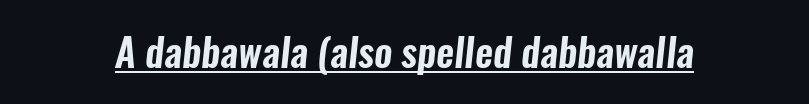
Q: Is the typeface a serif or a sans-serif typeface? A: Sans-serif.
Q: Is the text underlined? A: Yes.
Q: Is the spacing between letters normal or unusually wide? A: Normal.
Q: Width (condensed, normal, or wide)? A: Condensed.
Q: Stroke contrast? A: Low.
Q: x-height? A: Medium.
Q: Monospaced? A: No.
